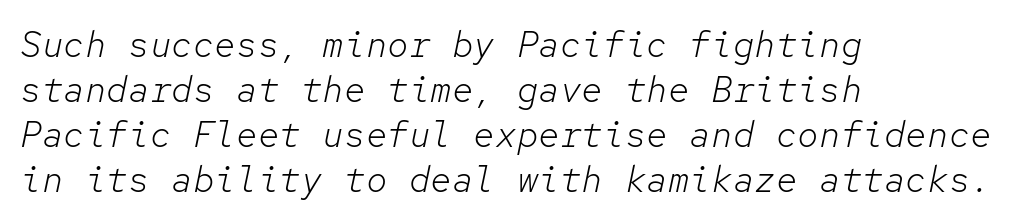
Q: Is the text bold? A: No.
Q: Is the text italic (slanted)? A: Yes, it leans right by about 12 degrees.
Q: Is the text underlined? A: No.
Q: How is the paragraph aligned? A: Left-aligned.
Q: Is the spacing between letters normal or unusually wide? A: Normal.
Q: Is the spacing between lines tight, normal or loose? A: Normal.
Q: Width (condensed, normal, or wide)? A: Normal.
Q: Stroke contrast? A: Low.
Q: x-height? A: Medium.
Q: Monospaced? A: Yes.
